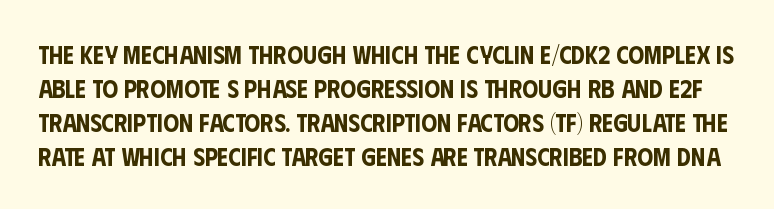
Q: Is the text italic (slanted)? A: No, it is upright.
Q: Is the text underlined? A: No.
Q: Is the spacing between letters normal or unusually wide? A: Normal.
Q: Is the spacing between lines tight, normal or loose? A: Normal.
